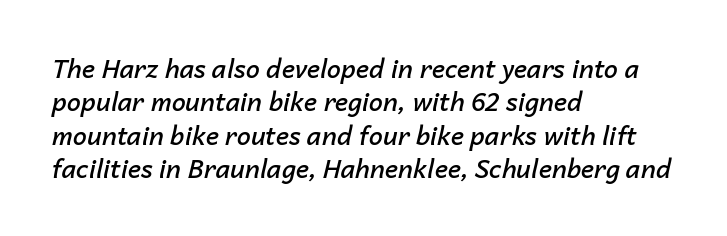
The image shows 25 px text type, italic (leaning right); set left-aligned, normal line spacing (1.34x), normal letter spacing, not underlined.
